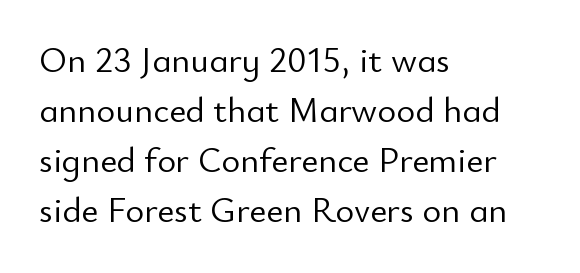
{"serif": "no", "italic": "no", "bold": "no", "weight": "light", "width": "normal", "stroke_contrast": "low", "x_height": "small", "monospaced": "no", "underline": "no", "align": "left", "line_spacing": "normal", "line_spacing_ratio": 1.39, "letter_spacing": "normal", "letter_spacing_em": 0.0, "glyph_px": 36}
